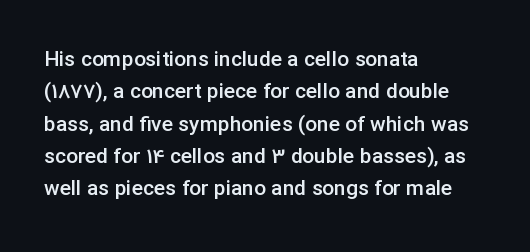
Italic? Not at all — the glyphs are vertical. Visually the block forms a straight wall on the left and a jagged coastline on the right. The horizontal fit of the characters is conventional and even. No word sits above an underline.
